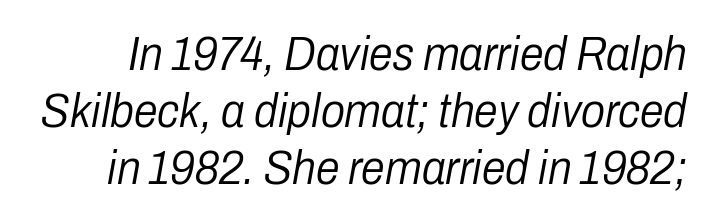
{"italic": "yes", "lean": "right", "slant_degrees": 10, "bold": "no", "weight": "light", "width": "condensed", "stroke_contrast": "low", "x_height": "medium", "monospaced": "no", "underline": "no", "line_spacing_ratio": 1.19, "letter_spacing": "normal", "letter_spacing_em": 0.0, "glyph_px": 48}
